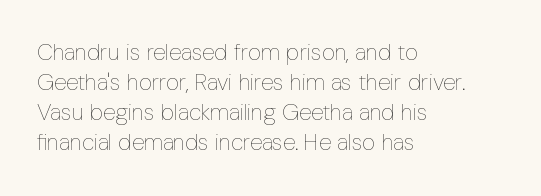
Q: Is the text bold? A: No.
Q: Is the text italic (slanted)? A: No, it is upright.
Q: Is the text underlined? A: No.
Q: How is the paragraph aligned? A: Left-aligned.
Q: Is the spacing between letters normal or unusually wide? A: Normal.
Q: Is the spacing between lines tight, normal or loose? A: Normal.
